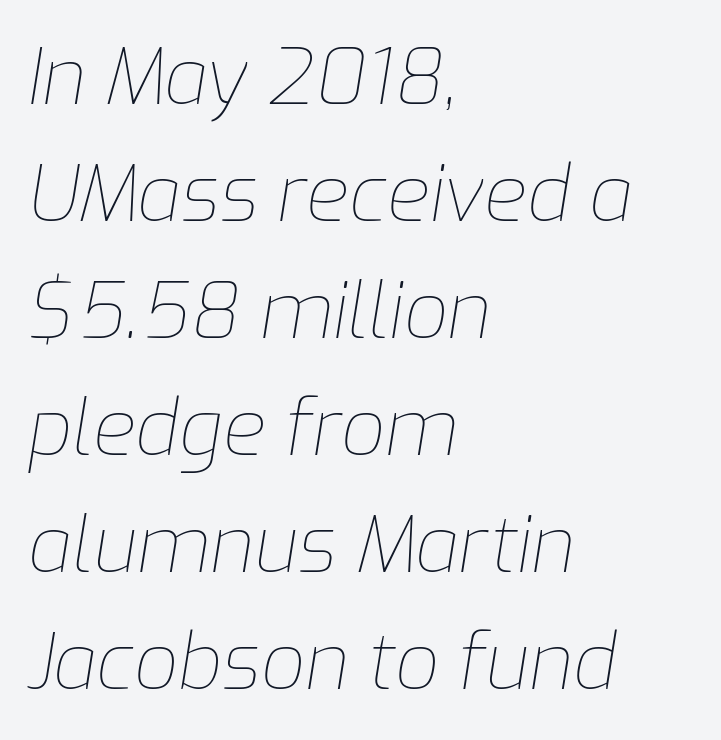
Q: Is the text bold? A: No.
Q: Is the text italic (slanted)? A: Yes, it leans right by about 9 degrees.
Q: Is the text underlined? A: No.
Q: How is the paragraph aligned? A: Left-aligned.
Q: Is the spacing between letters normal or unusually wide? A: Normal.
Q: Is the spacing between lines tight, normal or loose? A: Normal.
Q: Width (condensed, normal, or wide)? A: Normal.
Q: Stroke contrast? A: Low.
Q: x-height? A: Medium.
Q: Monospaced? A: No.
